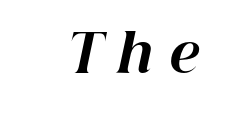
The image shows 52 px bold type, italic (leaning right); set unusually wide letter spacing (+0.3 em), not underlined; high stroke contrast and a medium x-height.
